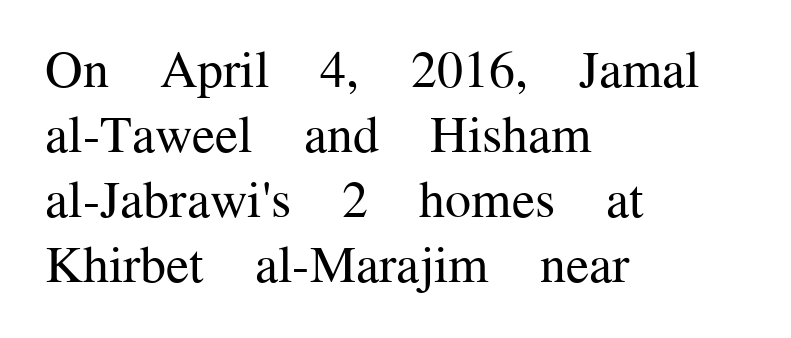
{"serif": "yes", "italic": "no", "bold": "no", "weight": "regular", "width": "normal", "stroke_contrast": "medium", "x_height": "medium", "monospaced": "no", "underline": "no", "align": "left", "line_spacing": "normal", "line_spacing_ratio": 1.25, "letter_spacing": "normal", "letter_spacing_em": 0.0, "glyph_px": 52}
